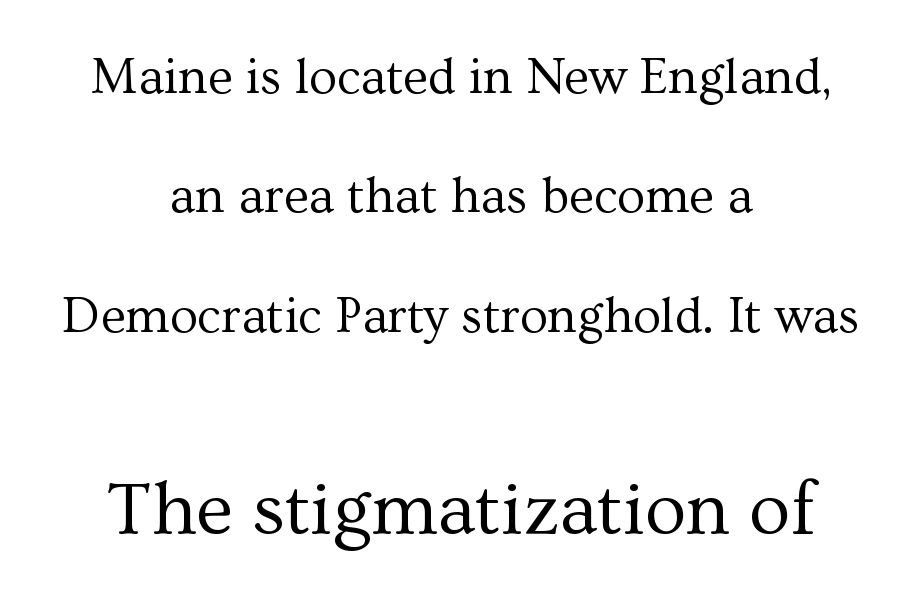
{"serif": "yes", "italic": "no", "bold": "no", "weight": "regular", "width": "normal", "stroke_contrast": "medium", "x_height": "medium", "monospaced": "no", "underline": "no", "align": "center", "line_spacing": "loose", "line_spacing_ratio": 2.34, "letter_spacing": "normal", "letter_spacing_em": 0.0, "larger_block": "second", "size_ratio": 1.49, "glyph_px": 76}
